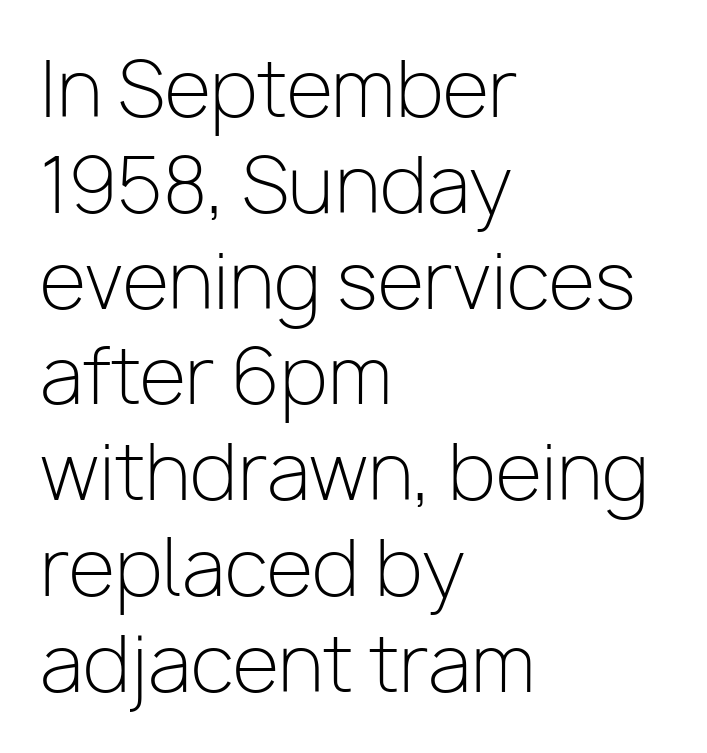
What kind of face is this? One without serifs — a sans. You can tell it's not italic because the verticals are truly vertical. In terms of leading, this rendering sits right in the middle. The passage shown is typed in a proportional face where columns would drift. The paragraph has a hard left edge and a soft right edge.
